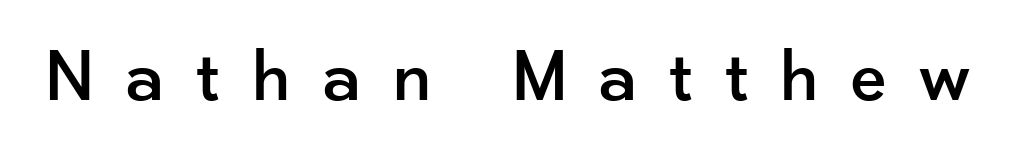
There is plenty of visible air inserted between adjacent glyphs. The space directly below the letters is spotless. Note: no serifs on the glyphs. Vertical strokes here are truly vertical.
